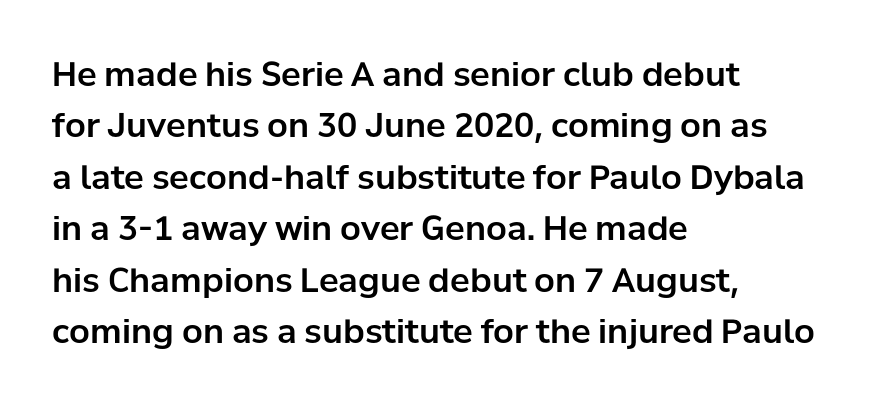
Q: Is the text italic (slanted)? A: No, it is upright.
Q: Is the typeface a serif or a sans-serif typeface? A: Sans-serif.
Q: Is the text underlined? A: No.
Q: How is the paragraph aligned? A: Left-aligned.
Q: Is the spacing between letters normal or unusually wide? A: Normal.
Q: Is the spacing between lines tight, normal or loose? A: Normal.
Q: Width (condensed, normal, or wide)? A: Normal.
Q: Stroke contrast? A: Low.
Q: x-height? A: Medium.
Q: Monospaced? A: No.
